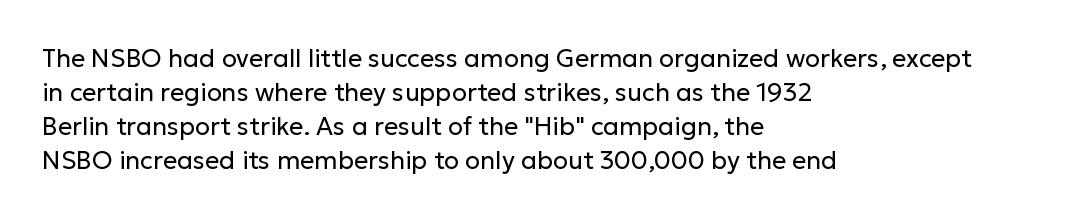
{"italic": "no", "bold": "no", "underline": "no", "align": "left", "line_spacing": "normal", "line_spacing_ratio": 1.36, "letter_spacing": "normal", "letter_spacing_em": 0.0, "glyph_px": 25}
